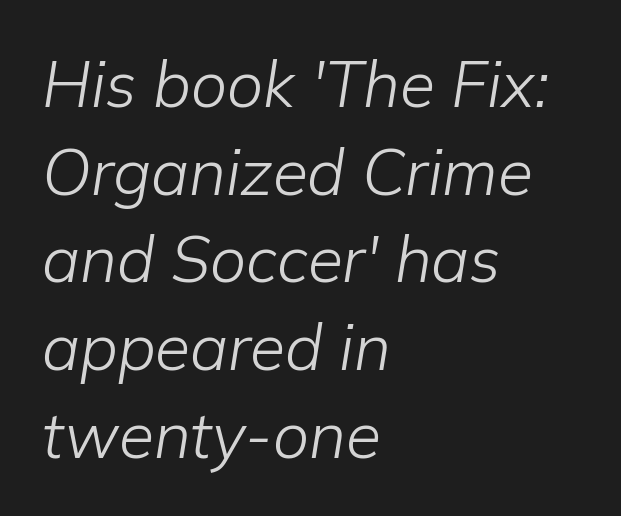
Each letter keeps its own natural width here, so spacing adapts to shape. Students, note that the glyphs here touch the page at normal intervals. Vertical stems look standard width or narrower in stroke. Decoration check: the copy has no underline. Notice how the passage keeps a crisp vertical edge on the left only. If you drew a line through each stem, it would be angled.
